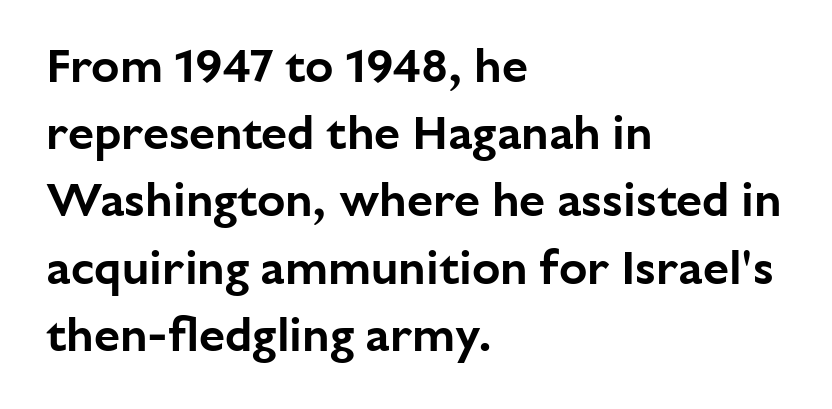
The image shows 47 px sans-serif type, upright; set left-aligned, normal line spacing (1.43x), normal letter spacing, not underlined; low stroke contrast and a medium x-height.
